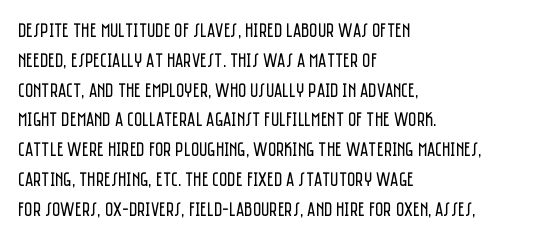
{"italic": "no", "bold": "no", "underline": "no", "align": "left", "line_spacing": "normal", "line_spacing_ratio": 1.49, "letter_spacing": "normal", "letter_spacing_em": 0.0, "glyph_px": 20}
